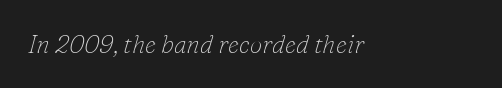
Letter spacing: default. Each stroke keeps to a modest, everyday thickness or less. The passage shown is not underscored anywhere. Italic: yes, the glyphs are oblique.
